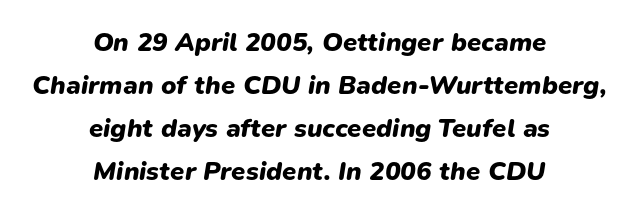
The image shows 26 px bold type, italic (leaning right); set centered, normal line spacing (1.66x), normal letter spacing, not underlined.
